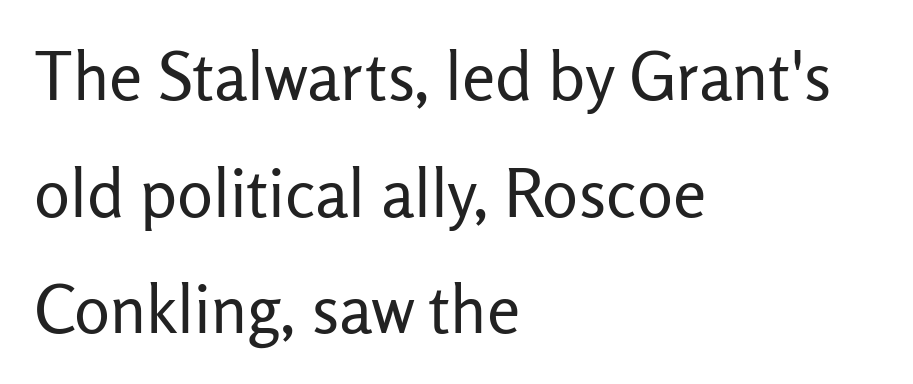
The setting favours the left margin, as ordinary paragraphs usually do. The letters sit at their default tracking, neither squeezed nor spread. This sample uses a sans-serif face. Think of a printed novel: that variable character pitch is what you see here. Posture: upright roman. Descenders hang freely into open space.
